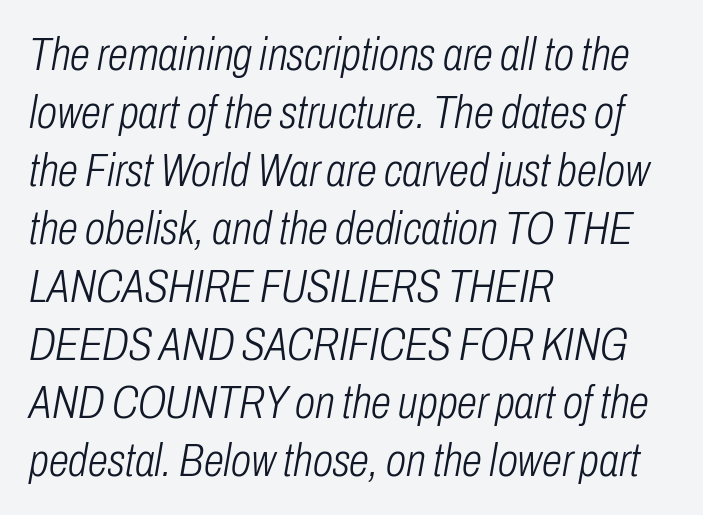
{"italic": "yes", "lean": "right", "slant_degrees": 10, "bold": "no", "weight": "light", "width": "condensed", "stroke_contrast": "low", "x_height": "medium", "monospaced": "no", "underline": "no", "align": "left", "line_spacing": "normal", "line_spacing_ratio": 1.26, "letter_spacing": "normal", "letter_spacing_em": 0.0, "glyph_px": 46}
